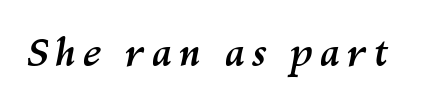
Underlining? Definitely not there. You can tell it's italic because the verticals aren't actually vertical. Every letter is thick-stroked: bold, no question. Is this a fixed-width face? No — the glyphs have proportional, varying widths.
